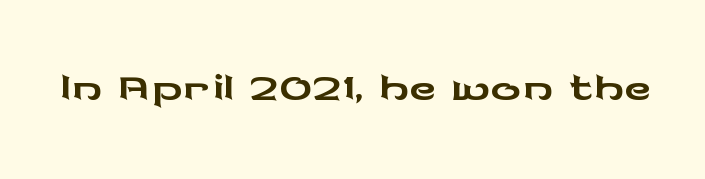
Q: Is the text italic (slanted)? A: No, it is upright.
Q: Is the typeface a serif or a sans-serif typeface? A: Sans-serif.
Q: Is the text underlined? A: No.
Q: Is the spacing between letters normal or unusually wide? A: Normal.
Q: Width (condensed, normal, or wide)? A: Wide.
Q: Stroke contrast? A: Low.
Q: x-height? A: Medium.
Q: Monospaced? A: No.
